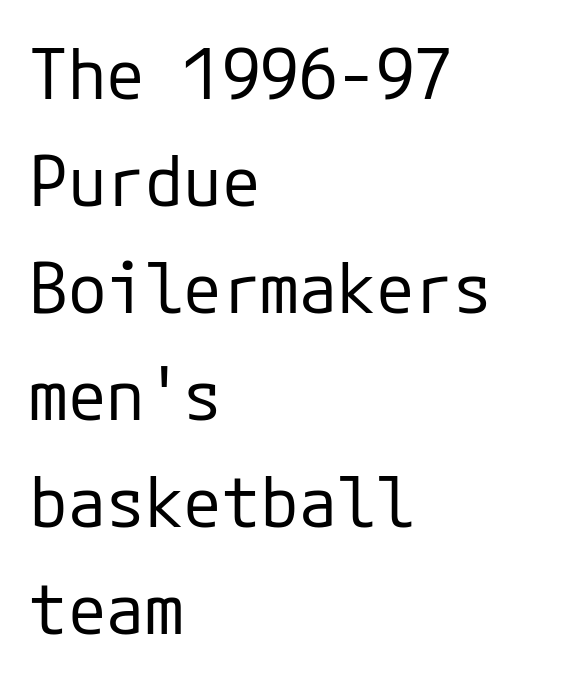
Q: Is the text bold? A: No.
Q: Is the text italic (slanted)? A: No, it is upright.
Q: Is the typeface a serif or a sans-serif typeface? A: Sans-serif.
Q: Is the text underlined? A: No.
Q: How is the paragraph aligned? A: Left-aligned.
Q: Is the spacing between letters normal or unusually wide? A: Normal.
Q: Is the spacing between lines tight, normal or loose? A: Normal.
Q: Width (condensed, normal, or wide)? A: Normal.
Q: Stroke contrast? A: Low.
Q: x-height? A: Medium.
